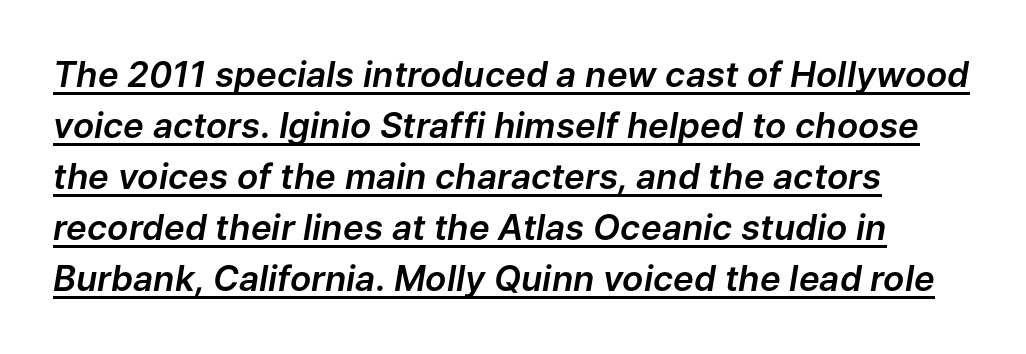
Q: Is the text italic (slanted)? A: Yes, it leans right by about 9 degrees.
Q: Is the text underlined? A: Yes.
Q: Is the spacing between letters normal or unusually wide? A: Normal.
Q: Is the spacing between lines tight, normal or loose? A: Normal.
Q: Width (condensed, normal, or wide)? A: Normal.
Q: Stroke contrast? A: Low.
Q: x-height? A: Medium.
Q: Monospaced? A: No.
